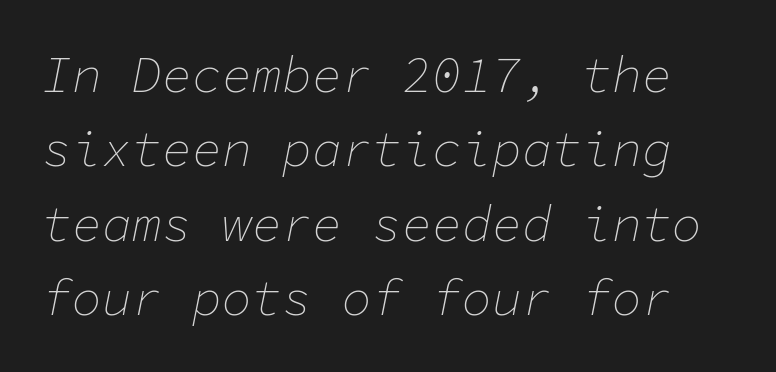
These glyphs show unthickened strokes, regular width or finer. Leading matches the norm, producing a regular column. The rendering uses typewriter-style spacing with identical character cells. Glance below the letters and you will spot only blank space. Compared with typical body copy, the letter spacing here is the same.
